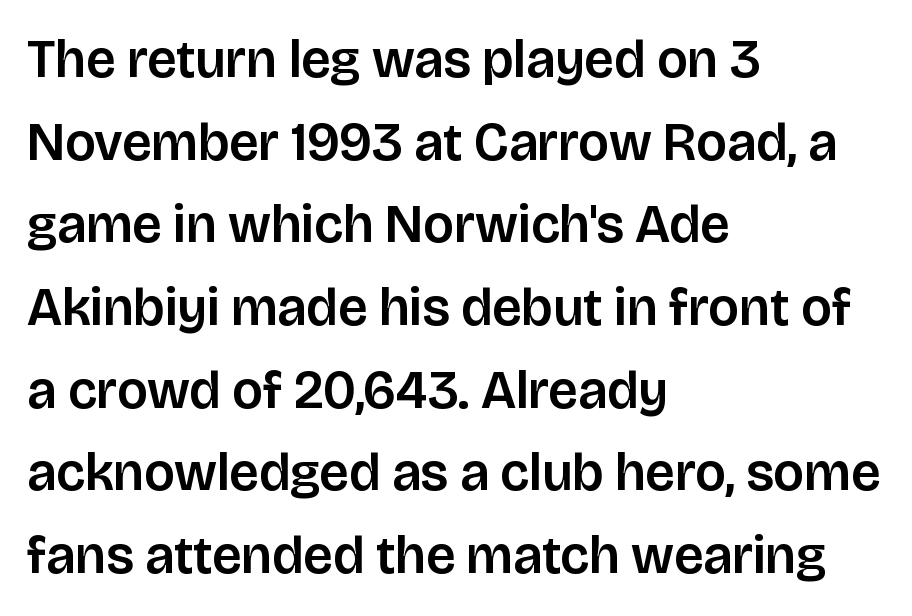
The image shows 53 px sans-serif type, upright; set left-aligned, normal line spacing (1.56x), normal letter spacing, not underlined; low stroke contrast and a large x-height.
